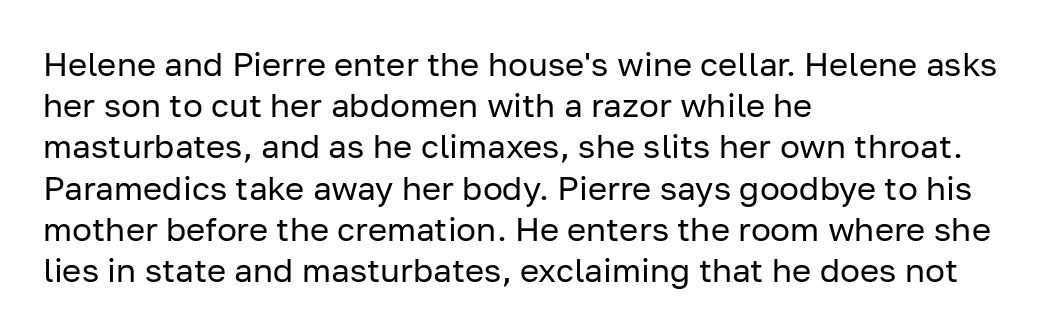
{"serif": "no", "italic": "no", "bold": "no", "weight": "regular", "width": "normal", "stroke_contrast": "low", "x_height": "medium", "monospaced": "no", "underline": "no", "align": "left", "line_spacing": "normal", "line_spacing_ratio": 1.25, "letter_spacing": "normal", "letter_spacing_em": 0.0, "glyph_px": 33}
